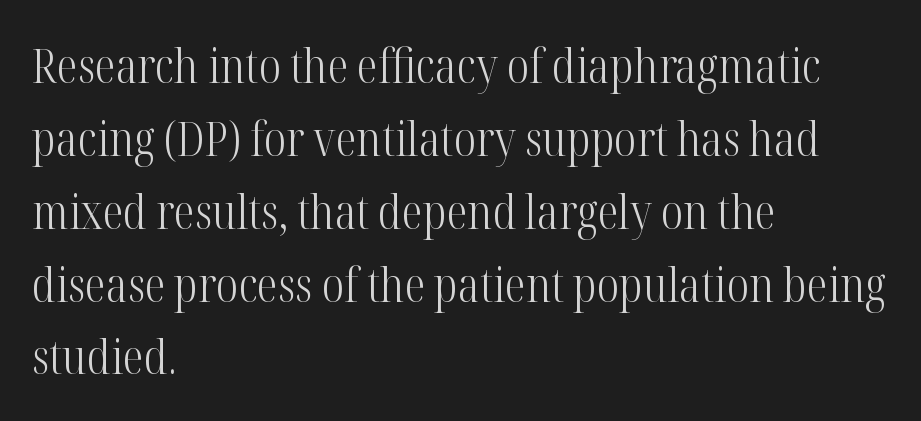
{"serif": "yes", "italic": "no", "bold": "no", "weight": "light", "width": "condensed", "stroke_contrast": "high", "x_height": "medium", "monospaced": "no", "underline": "no", "align": "left", "line_spacing": "normal", "line_spacing_ratio": 1.55, "letter_spacing": "normal", "letter_spacing_em": 0.0, "glyph_px": 47}
